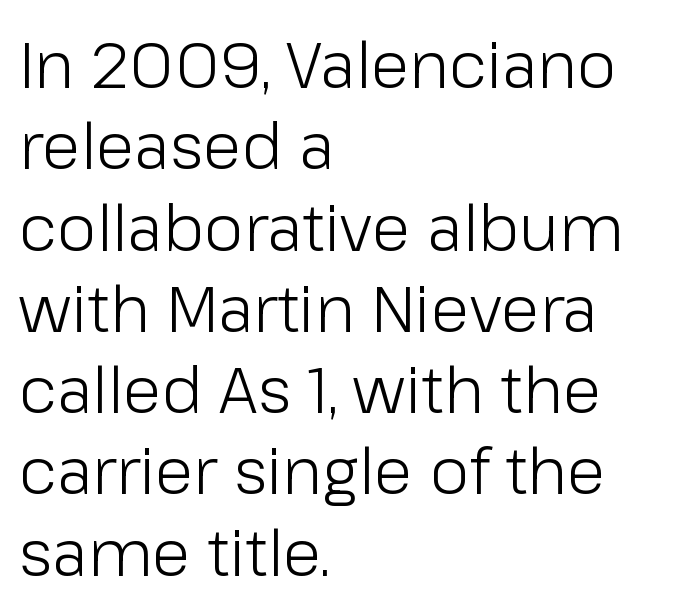
The letters stand upright; this is a roman face. The block of text has a typical density, with ordinary space between rows. Bold? No — there's no thickening of the strokes. Observe the absence of serifs on each vertical stroke in this sample. Clear beneath every line of the passage. The letterforms sit shoulder to shoulder at normal distance.
